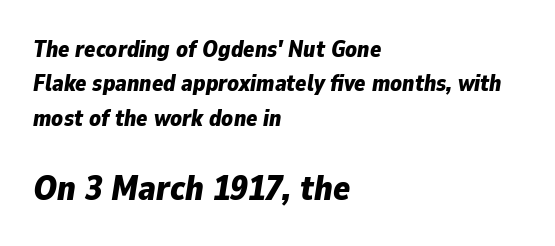
Q: Is the text bold? A: Yes.
Q: Is the text italic (slanted)? A: Yes, it leans right by about 9 degrees.
Q: Is the text underlined? A: No.
Q: How is the paragraph aligned? A: Left-aligned.
Q: Is the spacing between letters normal or unusually wide? A: Normal.
Q: Is the spacing between lines tight, normal or loose? A: Normal.
Q: Which block of text is set in a larger size, the first (top) or the second (bottom)? A: The second (bottom) one.
Q: Width (condensed, normal, or wide)? A: Normal.
Q: Stroke contrast? A: Low.
Q: x-height? A: Medium.
Q: Monospaced? A: No.
